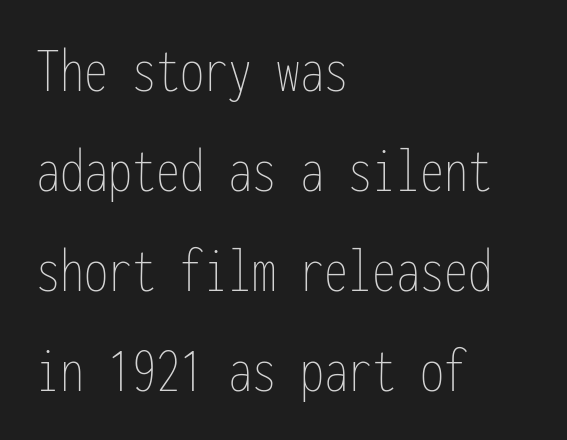
The image shows 64 px thin, condensed type, upright, monospaced; set left-aligned, normal line spacing (1.56x), normal letter spacing, not underlined; low stroke contrast and a medium x-height.
